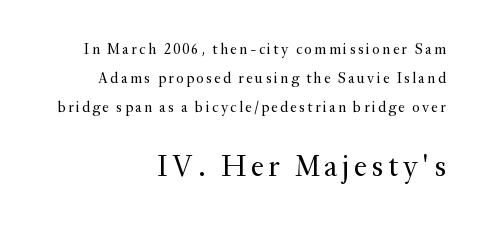
Q: Is the text bold? A: No.
Q: Is the text italic (slanted)? A: No, it is upright.
Q: Is the typeface a serif or a sans-serif typeface? A: Serif.
Q: Is the text underlined? A: No.
Q: How is the paragraph aligned? A: Right-aligned.
Q: Is the spacing between lines tight, normal or loose? A: Loose.
Q: Which block of text is set in a larger size, the first (top) or the second (bottom)? A: The second (bottom) one.
Q: Width (condensed, normal, or wide)? A: Normal.
Q: Stroke contrast? A: Medium.
Q: x-height? A: Small.
Q: Monospaced? A: No.
